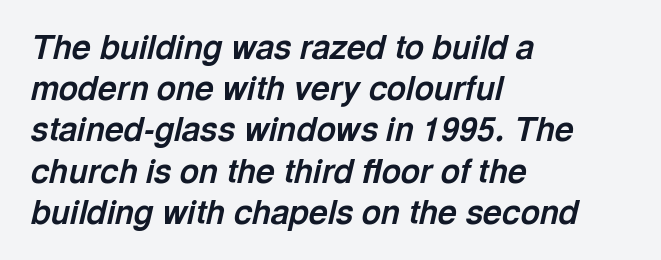
{"italic": "yes", "lean": "right", "slant_degrees": 13, "bold": "yes", "weight": "bold", "width": "normal", "x_height": "medium", "monospaced": "no", "underline": "no", "align": "left", "line_spacing": "normal", "line_spacing_ratio": 1.25, "letter_spacing": "normal", "letter_spacing_em": 0.0, "glyph_px": 33}
